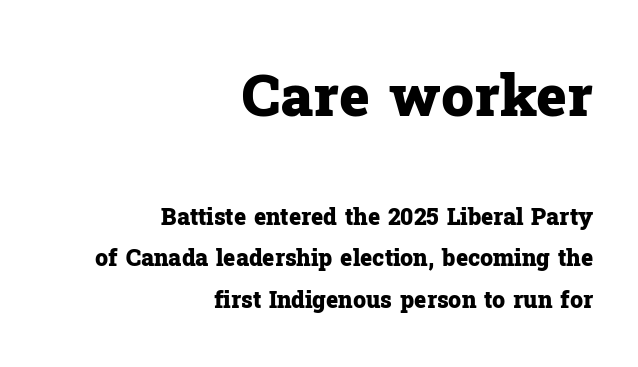
The image shows 58 px heavy serif type, upright; set right-aligned, line spacing 1.8x, normal letter spacing, not underlined; the first (top) block is 2.52x larger; low stroke contrast and a medium x-height.
